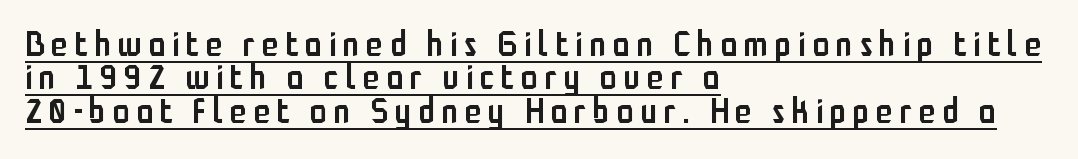
Q: Is the text bold? A: Semi-bold.
Q: Is the text italic (slanted)? A: No, it is upright.
Q: Is the typeface a serif or a sans-serif typeface? A: Sans-serif.
Q: Is the text underlined? A: Yes.
Q: How is the paragraph aligned? A: Left-aligned.
Q: Is the spacing between letters normal or unusually wide? A: Unusually wide.
Q: Is the spacing between lines tight, normal or loose? A: Tight.
Q: Width (condensed, normal, or wide)? A: Condensed.
Q: Stroke contrast? A: Low.
Q: x-height? A: Medium.
Q: Monospaced? A: No.
